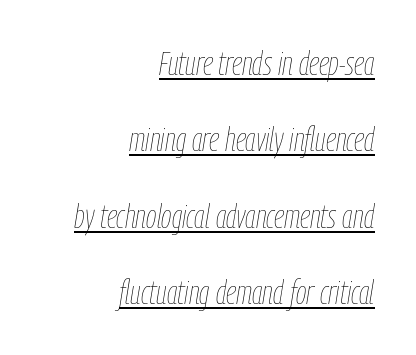
{"italic": "yes", "lean": "right", "slant_degrees": 9, "bold": "no", "weight": "thin", "width": "condensed", "stroke_contrast": "low", "x_height": "medium", "monospaced": "no", "underline": "yes", "align": "right", "line_spacing": "loose", "line_spacing_ratio": 2.25, "letter_spacing": "normal", "letter_spacing_em": 0.0, "glyph_px": 34}
